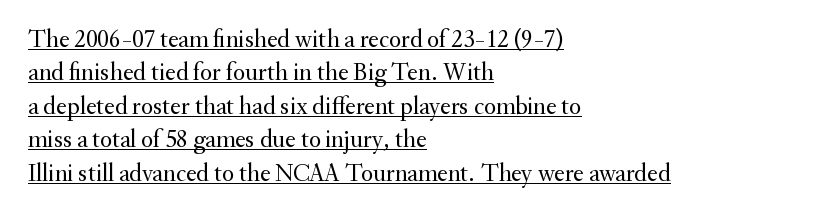
{"italic": "no", "bold": "no", "underline": "yes", "align": "left", "line_spacing": "normal", "line_spacing_ratio": 1.34, "letter_spacing": "normal", "letter_spacing_em": 0.0, "glyph_px": 25}
